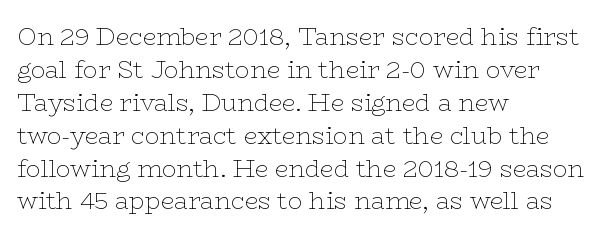
{"italic": "no", "bold": "no", "underline": "no", "align": "left", "line_spacing": "normal", "line_spacing_ratio": 1.37, "letter_spacing": "normal", "letter_spacing_em": 0.0, "glyph_px": 24}
